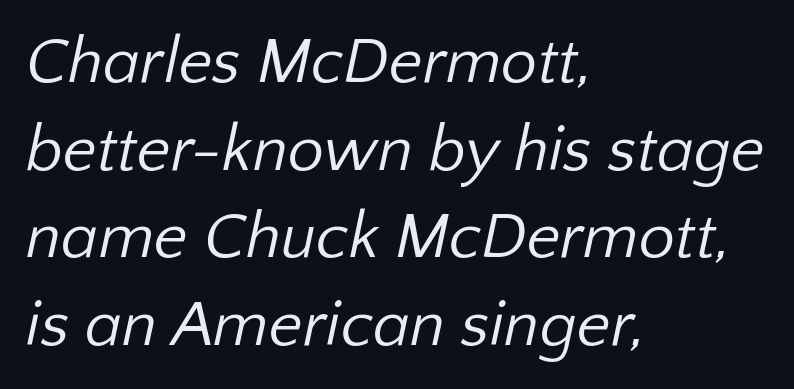
{"serif": "no", "bold": "no", "weight": "regular", "width": "normal", "stroke_contrast": "low", "x_height": "medium", "monospaced": "no", "underline": "no", "align": "left", "line_spacing": "normal", "line_spacing_ratio": 1.35, "letter_spacing": "normal", "letter_spacing_em": 0.0, "glyph_px": 65}
